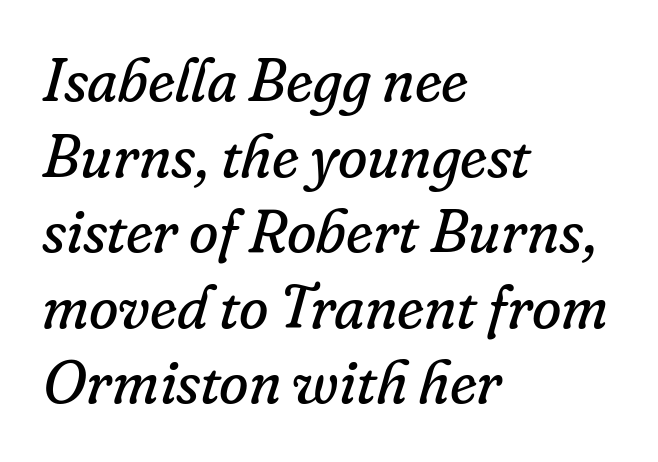
{"serif": "yes", "italic": "yes", "lean": "right", "slant_degrees": 16, "bold": "no", "weight": "regular", "width": "normal", "stroke_contrast": "low", "x_height": "small", "monospaced": "no", "underline": "no", "align": "left", "line_spacing": "normal", "line_spacing_ratio": 1.26, "letter_spacing": "normal", "letter_spacing_em": 0.0, "glyph_px": 60}
